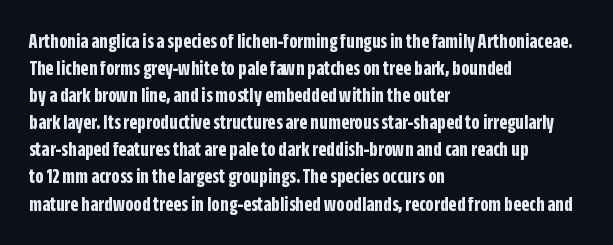
The space directly below the letters is spotless. In terms of leading, this rendering sits right in the middle. Notice how the stems are strictly vertical — no italics here. Honestly, the letter spacing is just normal — you wouldn't notice it. Typesetter's note: full bold, strokes at maximum text heaviness.
